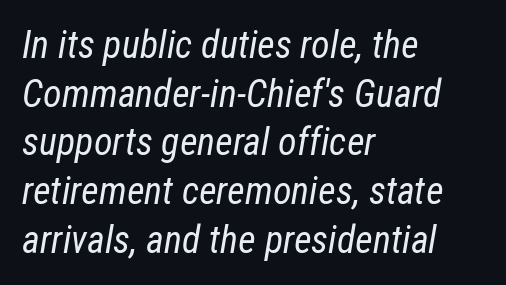
Q: Is the text bold? A: No.
Q: Is the text italic (slanted)? A: Yes, it leans right by about 12 degrees.
Q: Is the text underlined? A: No.
Q: How is the paragraph aligned? A: Left-aligned.
Q: Is the spacing between letters normal or unusually wide? A: Normal.
Q: Is the spacing between lines tight, normal or loose? A: Normal.
Q: Width (condensed, normal, or wide)? A: Condensed.
Q: Stroke contrast? A: Low.
Q: x-height? A: Medium.
Q: Monospaced? A: No.
